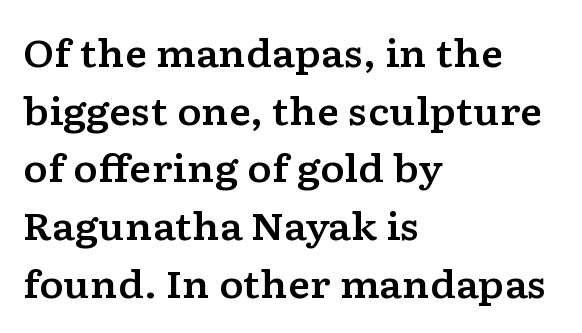
{"serif": "yes", "italic": "no", "width": "wide", "stroke_contrast": "low", "x_height": "medium", "monospaced": "no", "underline": "no", "align": "left", "line_spacing": "normal", "line_spacing_ratio": 1.56, "letter_spacing": "normal", "letter_spacing_em": 0.0, "glyph_px": 37}
